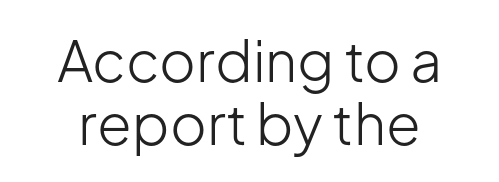
Each letter's strokes conclude bluntly, with no projecting serifs. Upright lettering throughout. The characters are drawn with everyday or finer stroke widths. In terms of leading, this rendering errs on the cramped side.
